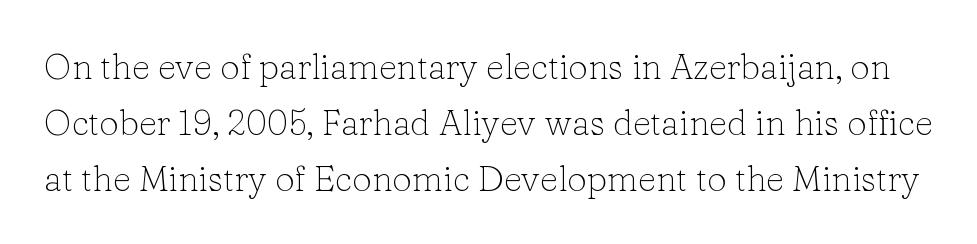
Look at the tracking — it's just the regular setting, nothing added. When letters stand straight like this, we call the style roman or upright. The face used here is seriffed, in the tradition of book romans. Each stroke keeps to a modest, everyday thickness or less.
